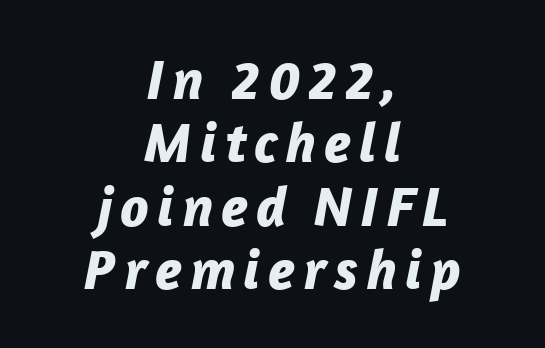
Short and long lines alike share a common midpoint. The passage shown stacks its lines with hardly any gap. Style check: oblique. The characters look thick and weighty, a clear bold.
